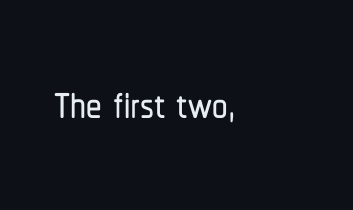
The image shows 62 px condensed sans-serif type, upright; set left-aligned, normal letter spacing, not underlined; low stroke contrast and a medium x-height.
